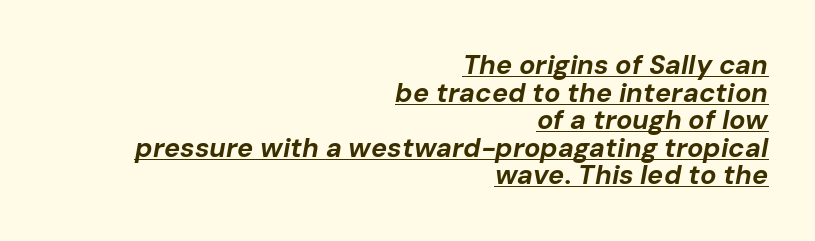
An italicized treatment has been applied to the whole sample. Heft: maximum for text — a bold. The rag falls on the left side of this text block. Observe the ordinary spacing: letters are neighbours, not strangers.
